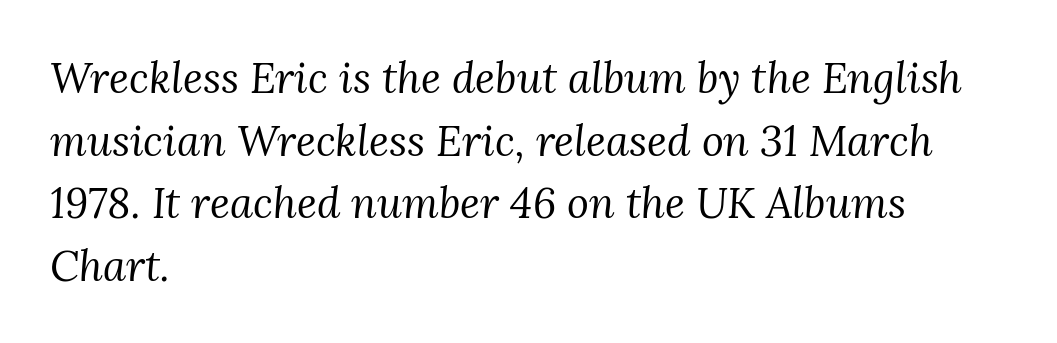
Q: Is the text bold? A: No.
Q: Is the text italic (slanted)? A: Yes, it leans right by about 3 degrees.
Q: Is the typeface a serif or a sans-serif typeface? A: Serif.
Q: Is the text underlined? A: No.
Q: How is the paragraph aligned? A: Left-aligned.
Q: Is the spacing between letters normal or unusually wide? A: Normal.
Q: Is the spacing between lines tight, normal or loose? A: Normal.
Q: Width (condensed, normal, or wide)? A: Normal.
Q: Stroke contrast? A: Medium.
Q: x-height? A: Medium.
Q: Monospaced? A: No.
